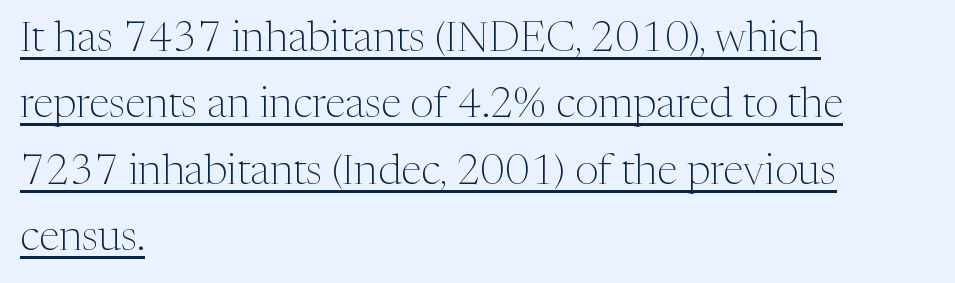
{"serif": "yes", "italic": "no", "bold": "no", "weight": "light", "width": "normal", "stroke_contrast": "medium", "x_height": "medium", "monospaced": "no", "underline": "yes", "align": "left", "line_spacing": "normal", "line_spacing_ratio": 1.58, "letter_spacing": "normal", "letter_spacing_em": 0.0, "glyph_px": 42}
